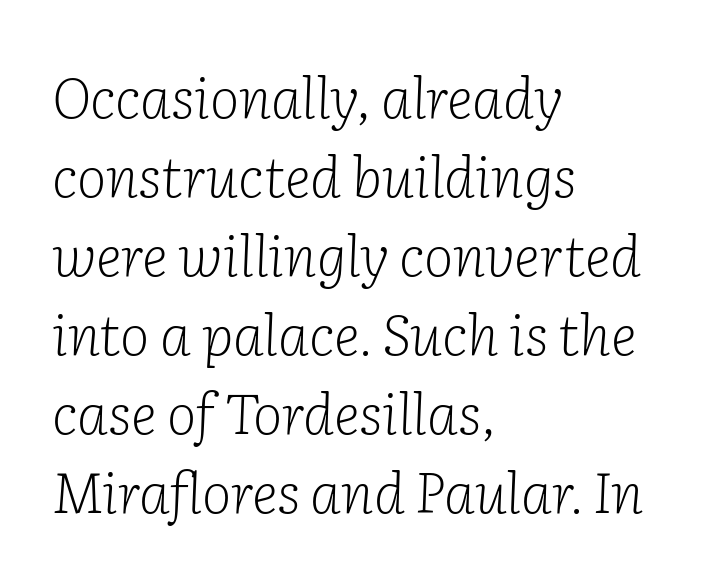
{"serif": "yes", "italic": "yes", "lean": "right", "slant_degrees": 2, "bold": "no", "weight": "light", "width": "normal", "stroke_contrast": "low", "x_height": "medium", "monospaced": "no", "underline": "no", "align": "left", "line_spacing": "normal", "line_spacing_ratio": 1.41, "letter_spacing": "normal", "letter_spacing_em": 0.0, "glyph_px": 56}
